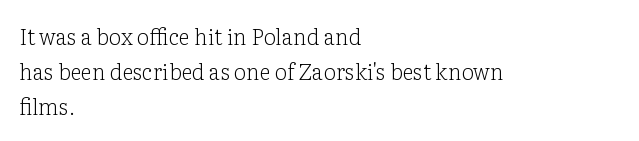
Q: Is the text bold? A: No.
Q: Is the text italic (slanted)? A: No, it is upright.
Q: Is the text underlined? A: No.
Q: How is the paragraph aligned? A: Left-aligned.
Q: Is the spacing between letters normal or unusually wide? A: Normal.
Q: Is the spacing between lines tight, normal or loose? A: Normal.
